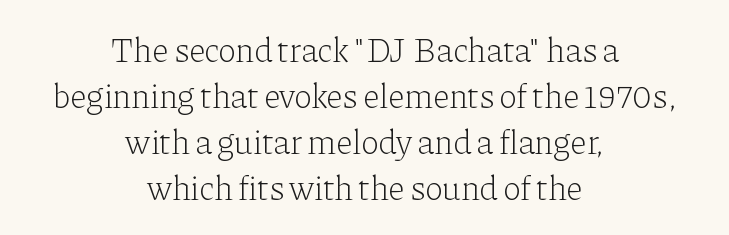
The line-height multiplier appears to be the usual default. Do the characters align in a grid? No, the font is proportional. The rendering positions every line midway between the sides. A typesetter would mark this as roman, not italic. Plain, unruled lines of type. A quiet, ordinary-to-light weight characterises the typeface.
